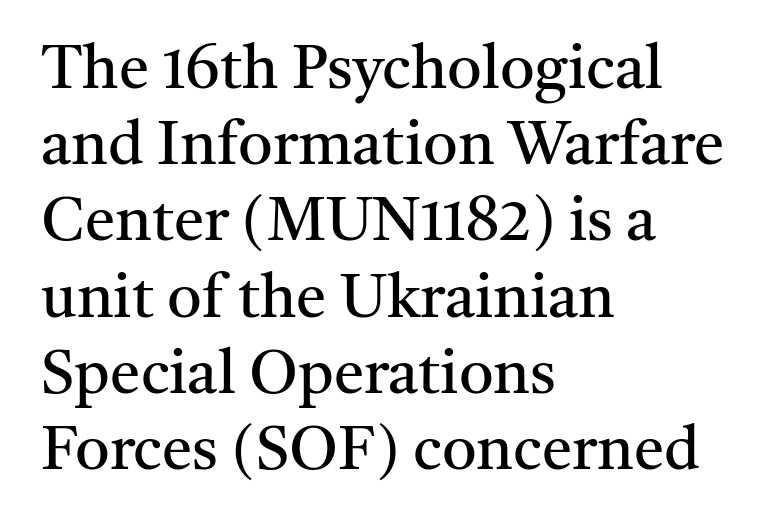
{"serif": "yes", "italic": "no", "bold": "no", "weight": "regular", "width": "normal", "stroke_contrast": "medium", "x_height": "medium", "monospaced": "no", "underline": "no", "align": "left", "line_spacing": "normal", "line_spacing_ratio": 1.25, "letter_spacing": "normal", "letter_spacing_em": 0.0, "glyph_px": 61}
